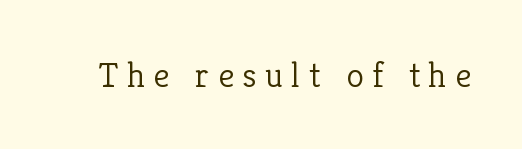
The image shows 36 px light serif type, upright; set unusually wide letter spacing (+0.24 em), not underlined; low stroke contrast and a medium x-height.
